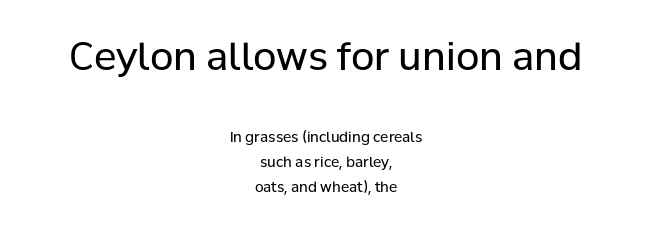
{"serif": "no", "italic": "no", "bold": "no", "weight": "regular", "width": "normal", "stroke_contrast": "low", "x_height": "medium", "monospaced": "no", "underline": "no", "align": "center", "line_spacing_ratio": 1.76, "letter_spacing": "normal", "letter_spacing_em": 0.0, "larger_block": "first", "size_ratio": 2.71, "glyph_px": 38}
